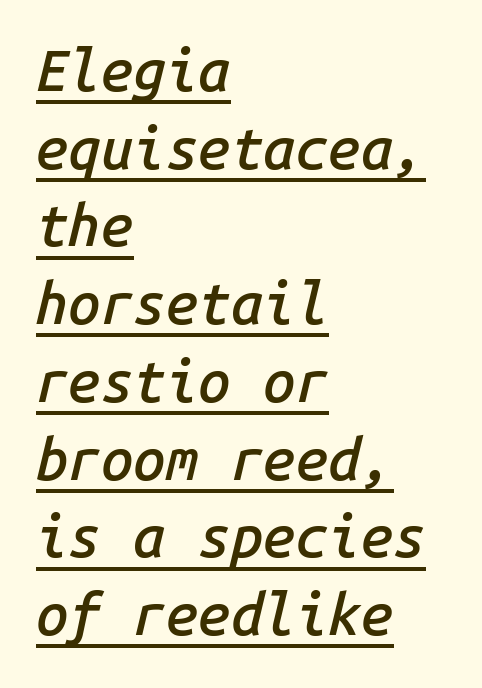
Set as a demibold, roughly 600 on the weight scale. Does the copy run flush right? No — it runs flush left. Each letter, wide or thin by design, is forced into the same width here. These lines keep a tight, regular rhythm from letter to letter.
